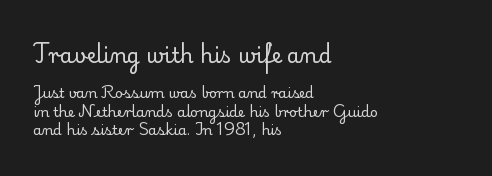
{"italic": "no", "bold": "no", "underline": "no", "align": "left", "line_spacing": "normal", "line_spacing_ratio": 1.34, "letter_spacing": "normal", "letter_spacing_em": 0.0, "larger_block": "first", "size_ratio": 1.5, "glyph_px": 21}
